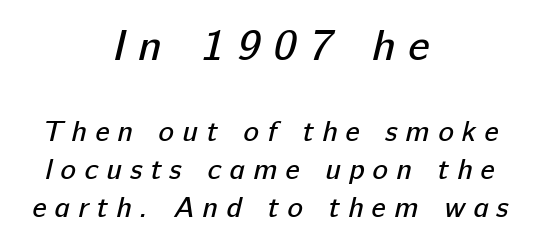
The image shows 44 px regular-weight sans-serif type; set centered, normal line spacing (1.31x), unusually wide letter spacing (+0.28 em), not underlined; the first (top) block is 1.52x larger; low stroke contrast and a medium x-height.
